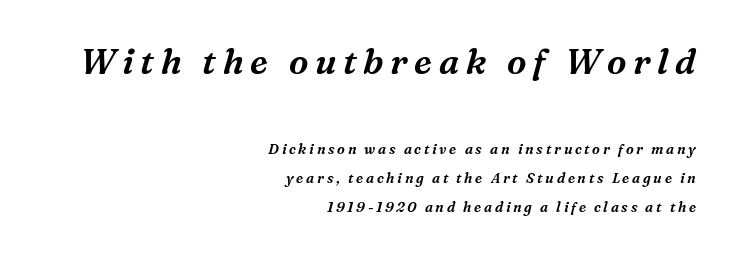
Large over small — that's the arrangement of the two blocks here. Only glyphs here, with clear space below each row. Think of a printed novel: that variable character pitch is what you see here. This rendering employs a face with finishing strokes, i.e., a serif. Summary of vertical rhythm: relaxed, with wide interline spacing. Where is the straight margin? On the right.
